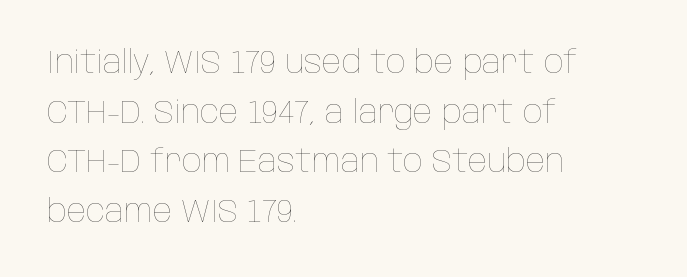
Q: Is the text bold? A: No.
Q: Is the text italic (slanted)? A: No, it is upright.
Q: Is the text underlined? A: No.
Q: How is the paragraph aligned? A: Left-aligned.
Q: Is the spacing between letters normal or unusually wide? A: Normal.
Q: Is the spacing between lines tight, normal or loose? A: Normal.
Q: Width (condensed, normal, or wide)? A: Condensed.
Q: Stroke contrast? A: Low.
Q: x-height? A: Large.
Q: Monospaced? A: No.
